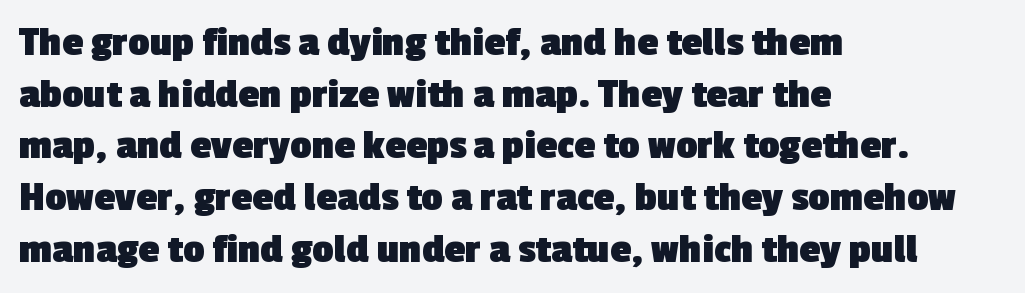
Q: Is the text bold? A: Yes.
Q: Is the typeface a serif or a sans-serif typeface? A: Sans-serif.
Q: Is the text underlined? A: No.
Q: How is the paragraph aligned? A: Left-aligned.
Q: Is the spacing between letters normal or unusually wide? A: Normal.
Q: Width (condensed, normal, or wide)? A: Normal.
Q: x-height? A: Medium.
Q: Monospaced? A: No.
